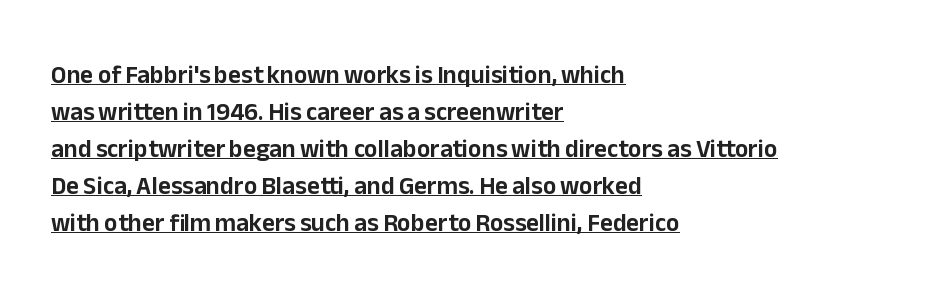
{"italic": "no", "underline": "yes", "align": "left", "line_spacing": "normal", "line_spacing_ratio": 1.48, "letter_spacing": "normal", "letter_spacing_em": 0.0, "glyph_px": 25}
